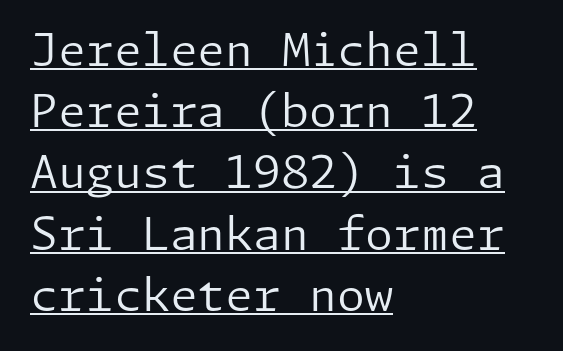
The image shows 45 px regular-weight sans-serif type, upright; set left-aligned, normal line spacing (1.36x), normal letter spacing, underlined; low stroke contrast and a medium x-height.
